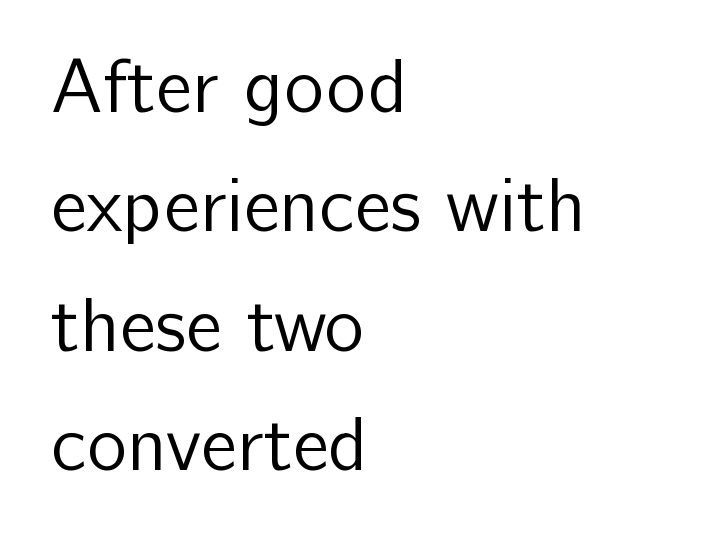
The image shows 76 px regular-weight sans-serif type, upright; set left-aligned, normal line spacing (1.57x), normal letter spacing, not underlined; low stroke contrast and a medium x-height.
